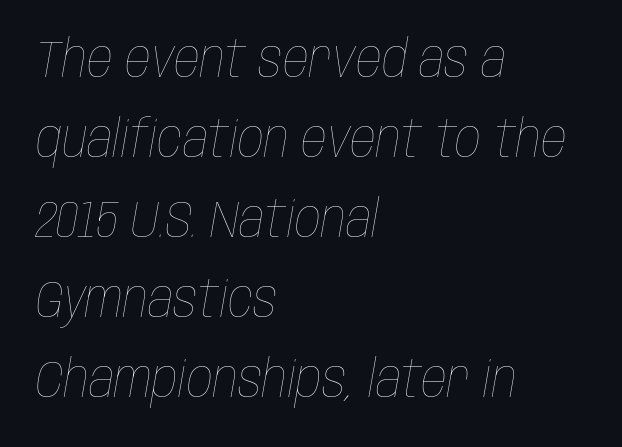
The typesetter chose a ragged-right arrangement here. Style check: oblique. Here the glyphs are tracked normally, forming tight word shapes. Weight: regular or lighter. Each letter keeps its own natural width here, so spacing adapts to shape. A clean baseline with only descenders dipping below it.
